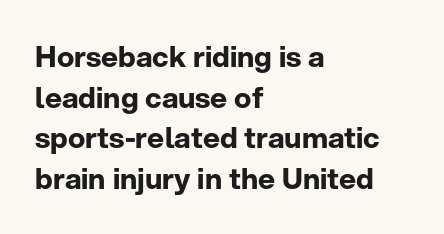
{"serif": "no", "italic": "no", "bold": "yes", "weight": "bold", "width": "normal", "stroke_contrast": "low", "x_height": "medium", "monospaced": "no", "underline": "no", "align": "left", "line_spacing": "normal", "line_spacing_ratio": 1.4, "letter_spacing": "normal", "letter_spacing_em": 0.0, "glyph_px": 29}
